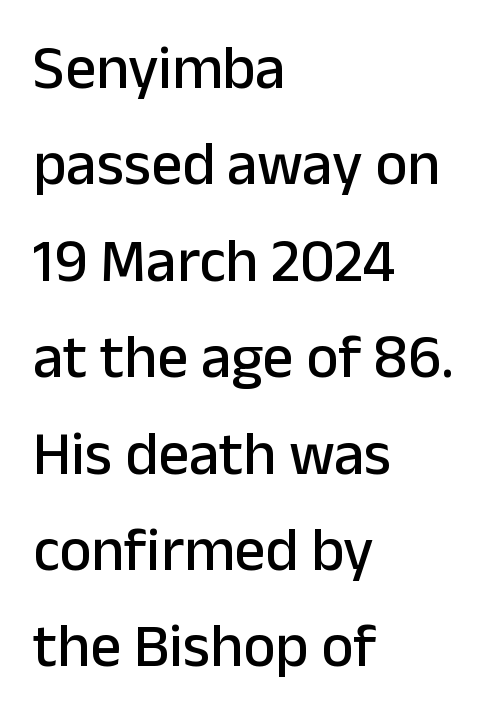
The image shows 61 px sans-serif type, upright; set left-aligned, normal line spacing (1.58x), normal letter spacing, not underlined; low stroke contrast and a medium x-height.
